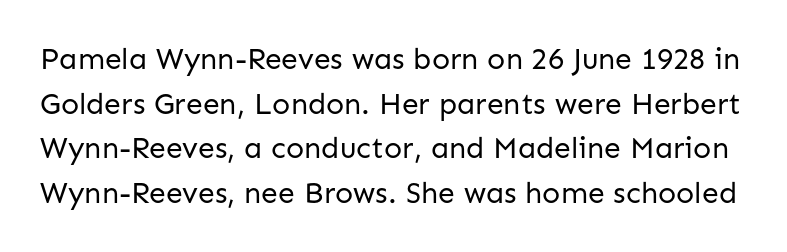
The image shows 30 px regular-weight sans-serif type, upright; set normal line spacing (1.49x), normal letter spacing, not underlined; low stroke contrast and a medium x-height.
